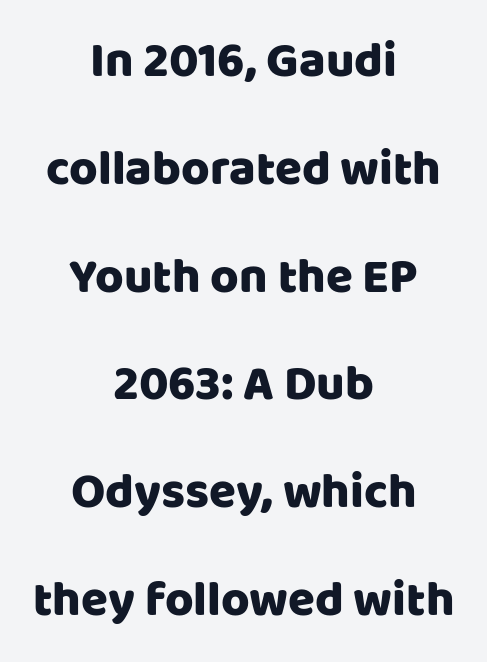
Q: Is the text italic (slanted)? A: No, it is upright.
Q: Is the typeface a serif or a sans-serif typeface? A: Sans-serif.
Q: Is the text underlined? A: No.
Q: How is the paragraph aligned? A: Centered.
Q: Is the spacing between letters normal or unusually wide? A: Normal.
Q: Is the spacing between lines tight, normal or loose? A: Loose.
Q: Width (condensed, normal, or wide)? A: Normal.
Q: Stroke contrast? A: Low.
Q: x-height? A: Large.
Q: Monospaced? A: No.
